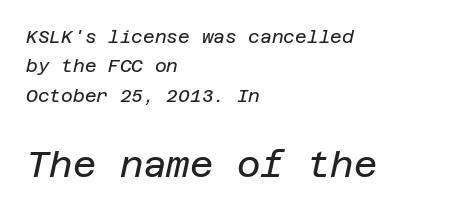
{"italic": "yes", "lean": "right", "slant_degrees": 12, "bold": "no", "weight": "regular", "width": "normal", "stroke_contrast": "low", "x_height": "large", "underline": "no", "align": "left", "line_spacing": "normal", "line_spacing_ratio": 1.63, "letter_spacing": "normal", "letter_spacing_em": 0.0, "larger_block": "second", "size_ratio": 2.0, "glyph_px": 36}
